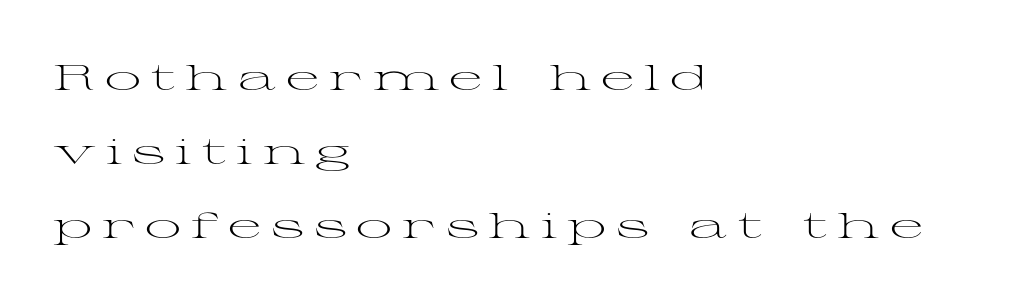
{"serif": "yes", "italic": "no", "bold": "no", "weight": "light", "width": "wide", "stroke_contrast": "medium", "x_height": "medium", "monospaced": "no", "underline": "no", "align": "left", "line_spacing": "loose", "line_spacing_ratio": 2.05, "letter_spacing": "wide", "letter_spacing_em": 0.28, "glyph_px": 36}
